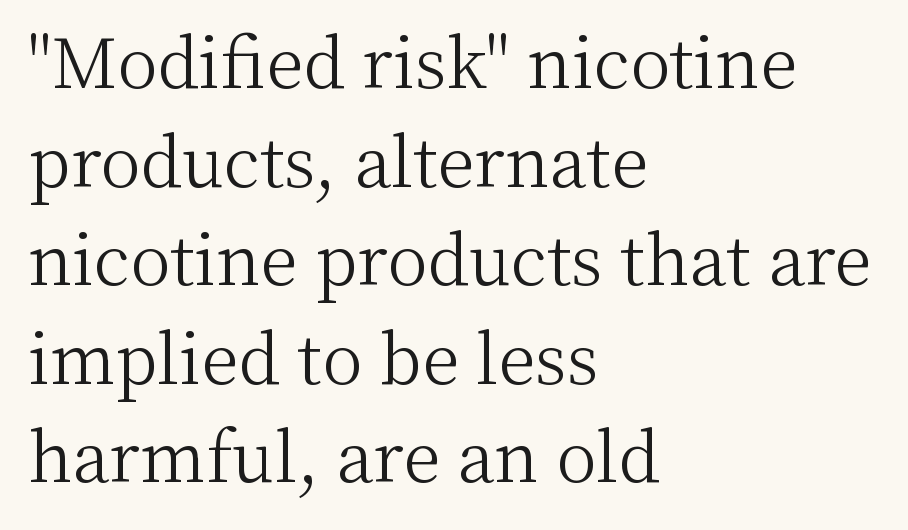
The passage shown is not underscored anywhere. A classic flush-left, rag-right setting is used for this passage. No chunkiness to these letters — they're not bold. Here the glyphs are tracked normally, forming tight word shapes. The face used here is proportionally spaced, like ordinary book or web type. The type sits square on the baseline with zero lean.
